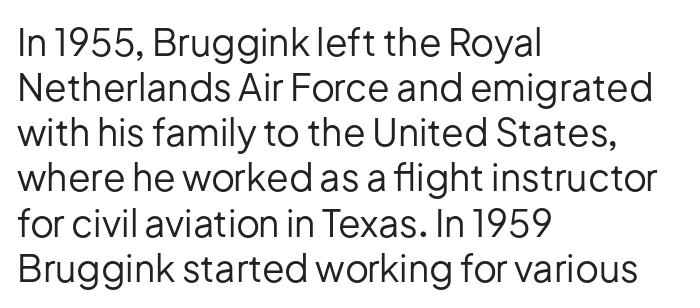
Q: Is the text bold? A: No.
Q: Is the text italic (slanted)? A: No, it is upright.
Q: Is the typeface a serif or a sans-serif typeface? A: Sans-serif.
Q: Is the text underlined? A: No.
Q: How is the paragraph aligned? A: Left-aligned.
Q: Is the spacing between letters normal or unusually wide? A: Normal.
Q: Width (condensed, normal, or wide)? A: Normal.
Q: Stroke contrast? A: Low.
Q: x-height? A: Medium.
Q: Monospaced? A: No.
